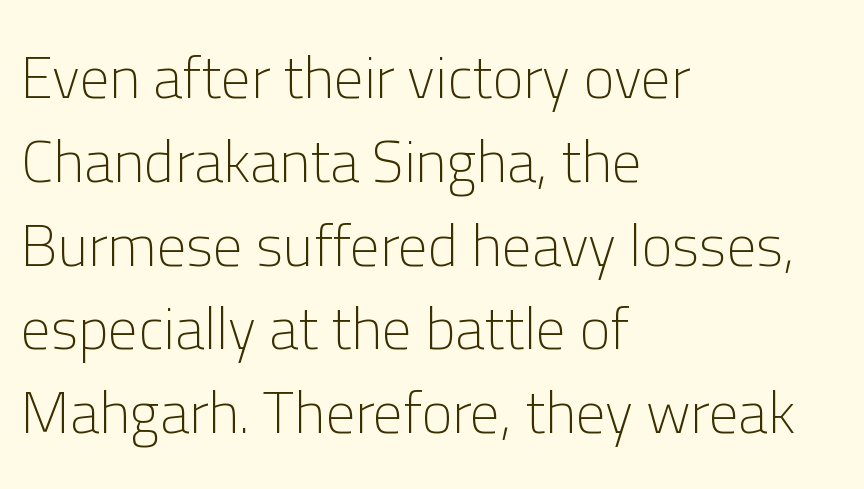
{"serif": "no", "italic": "no", "bold": "no", "weight": "light", "width": "normal", "stroke_contrast": "low", "x_height": "medium", "monospaced": "no", "underline": "no", "align": "left", "line_spacing": "normal", "line_spacing_ratio": 1.42, "letter_spacing": "normal", "letter_spacing_em": 0.0, "glyph_px": 59}
